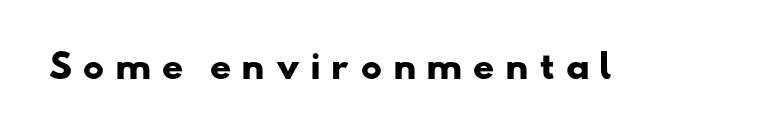
Q: Is the text bold? A: Yes.
Q: Is the typeface a serif or a sans-serif typeface? A: Sans-serif.
Q: Is the text underlined? A: No.
Q: Is the spacing between letters normal or unusually wide? A: Unusually wide.
Q: Width (condensed, normal, or wide)? A: Wide.
Q: Stroke contrast? A: Low.
Q: x-height? A: Small.
Q: Monospaced? A: No.
